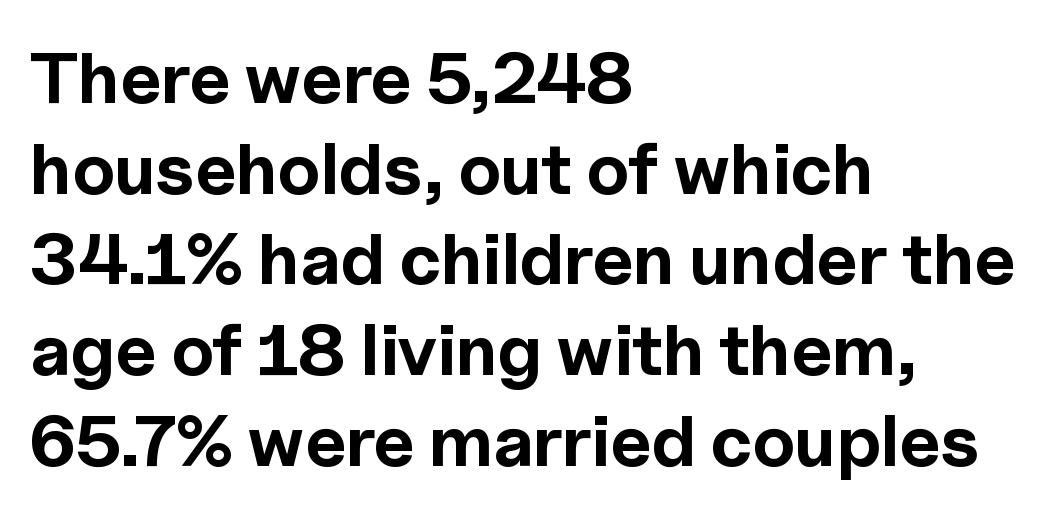
The image shows 72 px bold sans-serif type, upright; set left-aligned, normal line spacing (1.26x), normal letter spacing, not underlined; a medium x-height.
